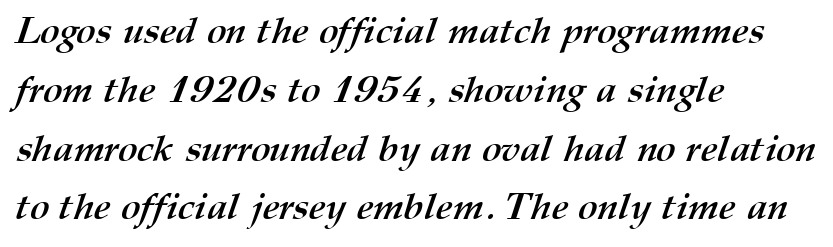
The image shows 37 px semibold type; set left-aligned, normal line spacing (1.59x), normal letter spacing, not underlined; medium stroke contrast and a medium x-height.
